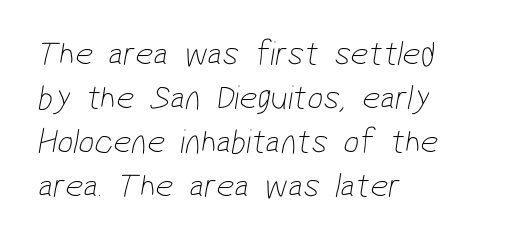
Q: Is the text bold? A: No.
Q: Is the typeface a serif or a sans-serif typeface? A: Sans-serif.
Q: Is the text underlined? A: No.
Q: How is the paragraph aligned? A: Left-aligned.
Q: Is the spacing between letters normal or unusually wide? A: Normal.
Q: Is the spacing between lines tight, normal or loose? A: Normal.
Q: Width (condensed, normal, or wide)? A: Condensed.
Q: Stroke contrast? A: Low.
Q: x-height? A: Medium.
Q: Monospaced? A: No.
